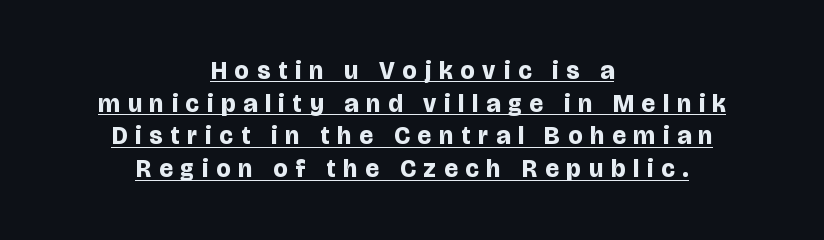
Q: Is the text bold? A: Yes.
Q: Is the text italic (slanted)? A: No, it is upright.
Q: Is the text underlined? A: Yes.
Q: How is the paragraph aligned? A: Centered.
Q: Is the spacing between letters normal or unusually wide? A: Unusually wide.
Q: Is the spacing between lines tight, normal or loose? A: Normal.
